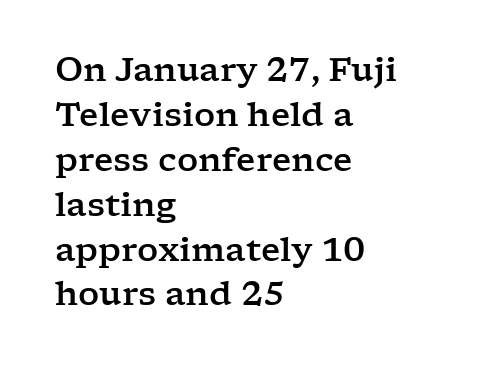
Is this a sans? No — the strokes have serifs. Upright lettering throughout. The space between consecutive lines is moderate. The strip under each line holds only bare page. A typesetter would call this zero additional tracking. Note the varied advance widths — an 'i' is clearly narrower than an 'm'.
